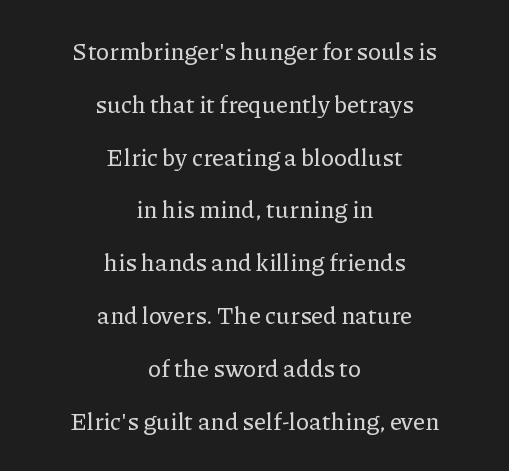
{"italic": "no", "underline": "no", "align": "center", "line_spacing": "loose", "line_spacing_ratio": 2.2, "letter_spacing": "normal", "letter_spacing_em": 0.0, "glyph_px": 24}
